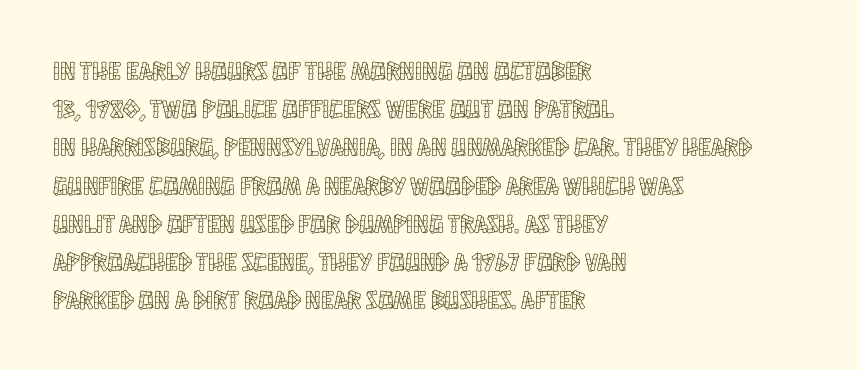
Q: Is the text italic (slanted)? A: No, it is upright.
Q: Is the text underlined? A: No.
Q: How is the paragraph aligned? A: Left-aligned.
Q: Is the spacing between letters normal or unusually wide? A: Normal.
Q: Is the spacing between lines tight, normal or loose? A: Normal.
